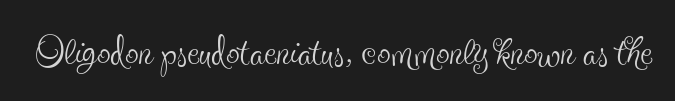
The image shows 54 px thin, condensed serif type; set normal letter spacing, not underlined; a small x-height.
